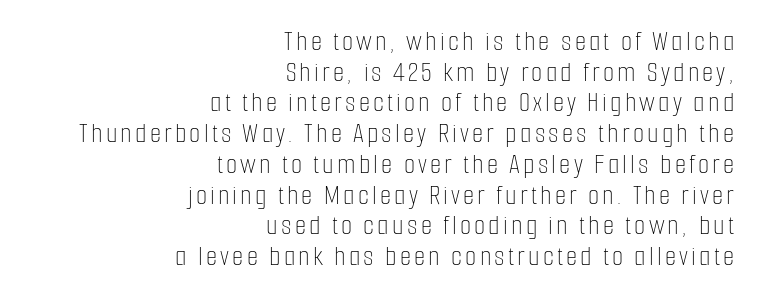
{"italic": "no", "bold": "no", "weight": "thin", "width": "condensed", "stroke_contrast": "low", "x_height": "medium", "monospaced": "no", "underline": "no", "align": "right", "line_spacing": "tight", "line_spacing_ratio": 1.06, "glyph_px": 29}
